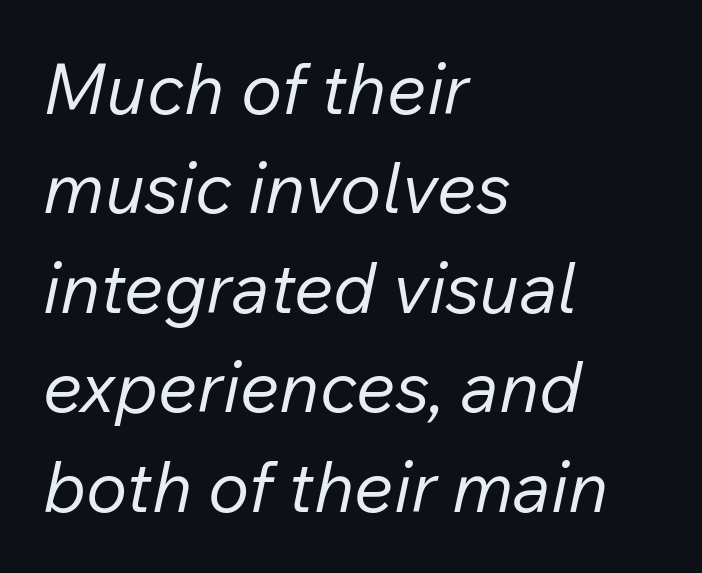
{"italic": "yes", "lean": "right", "slant_degrees": 12, "bold": "no", "weight": "regular", "width": "normal", "stroke_contrast": "low", "x_height": "medium", "monospaced": "no", "underline": "no", "align": "left", "line_spacing": "normal", "line_spacing_ratio": 1.42, "letter_spacing": "normal", "letter_spacing_em": 0.0, "glyph_px": 70}
